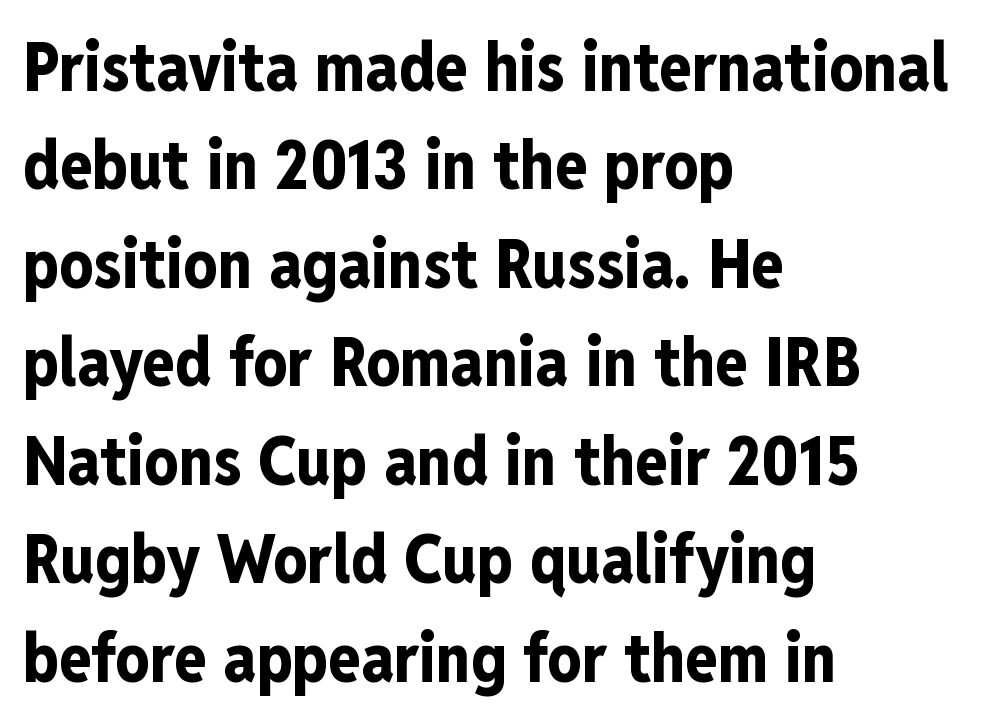
Q: Is the text bold? A: Yes.
Q: Is the text italic (slanted)? A: No, it is upright.
Q: Is the typeface a serif or a sans-serif typeface? A: Sans-serif.
Q: Is the text underlined? A: No.
Q: How is the paragraph aligned? A: Left-aligned.
Q: Is the spacing between letters normal or unusually wide? A: Normal.
Q: Is the spacing between lines tight, normal or loose? A: Normal.
Q: Width (condensed, normal, or wide)? A: Condensed.
Q: Stroke contrast? A: Low.
Q: x-height? A: Medium.
Q: Monospaced? A: No.
